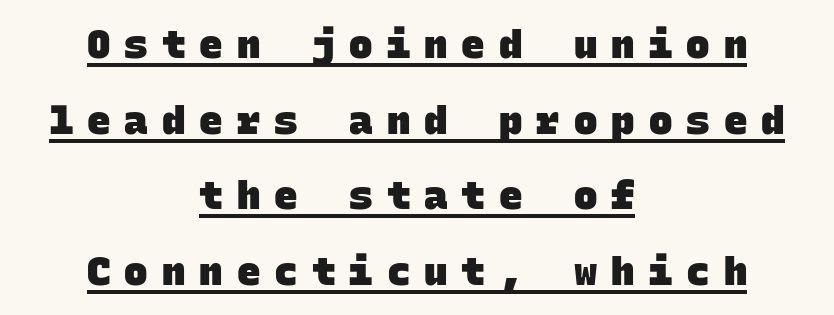
Q: Is the text bold? A: Yes.
Q: Is the typeface a serif or a sans-serif typeface? A: Sans-serif.
Q: Is the text underlined? A: Yes.
Q: How is the paragraph aligned? A: Centered.
Q: Is the spacing between letters normal or unusually wide? A: Unusually wide.
Q: Is the spacing between lines tight, normal or loose? A: Loose.
Q: Width (condensed, normal, or wide)? A: Normal.
Q: Stroke contrast? A: Low.
Q: x-height? A: Large.
Q: Monospaced? A: Yes.
